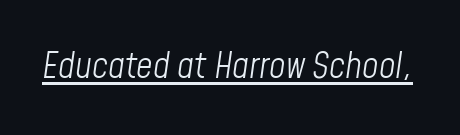
{"italic": "yes", "lean": "right", "slant_degrees": 8, "bold": "no", "weight": "light", "width": "condensed", "stroke_contrast": "low", "x_height": "medium", "monospaced": "no", "underline": "yes", "letter_spacing": "normal", "letter_spacing_em": 0.0, "glyph_px": 36}
